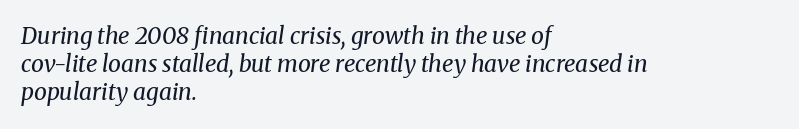
Q: Is the text bold? A: No.
Q: Is the text italic (slanted)? A: Yes, it leans right by about 8 degrees.
Q: Is the text underlined? A: No.
Q: How is the paragraph aligned? A: Left-aligned.
Q: Is the spacing between letters normal or unusually wide? A: Normal.
